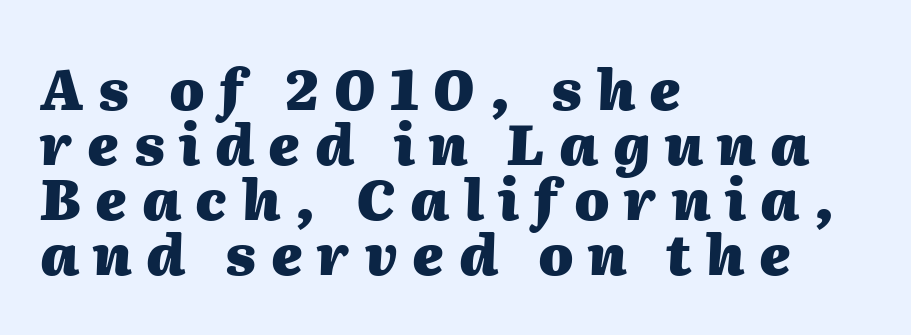
The image shows 56 px heavy type, italic (leaning right); set left-aligned, tight line spacing (0.98x), unusually wide letter spacing (+0.26 em), not underlined; medium stroke contrast and a medium x-height.
